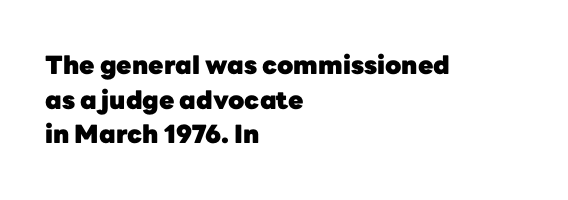
The image shows 25 px bold type, upright; set left-aligned, normal line spacing (1.39x), normal letter spacing, not underlined.
